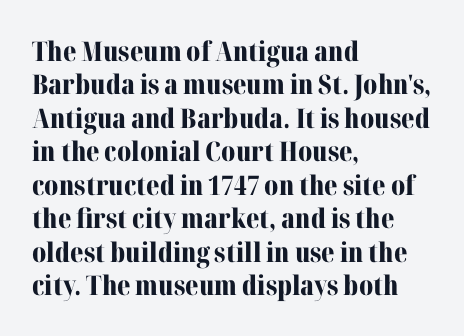
{"italic": "no", "bold": "yes", "underline": "no", "align": "left", "line_spacing_ratio": 1.24, "letter_spacing": "normal", "letter_spacing_em": 0.0, "glyph_px": 27}
